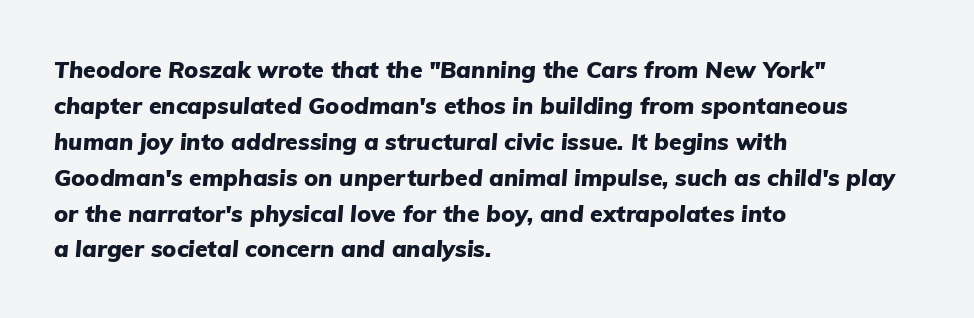
Q: Is the text bold? A: Yes.
Q: Is the text italic (slanted)? A: Yes, it leans right by about 5 degrees.
Q: Is the text underlined? A: No.
Q: How is the paragraph aligned? A: Left-aligned.
Q: Is the spacing between letters normal or unusually wide? A: Normal.
Q: Is the spacing between lines tight, normal or loose? A: Normal.
